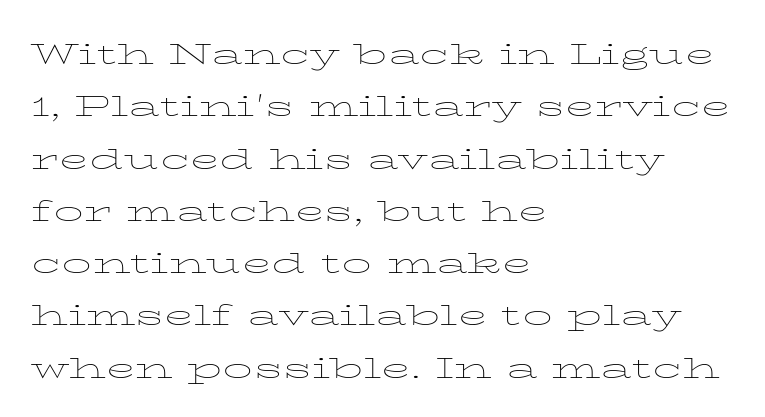
{"italic": "no", "bold": "no", "weight": "thin", "width": "wide", "stroke_contrast": "low", "x_height": "medium", "monospaced": "no", "underline": "no", "align": "left", "line_spacing": "normal", "line_spacing_ratio": 1.34, "letter_spacing": "normal", "letter_spacing_em": 0.0, "glyph_px": 39}
